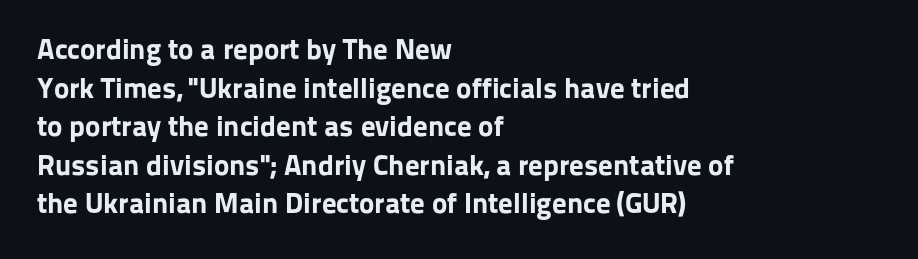
Q: Is the text bold? A: Yes.
Q: Is the text italic (slanted)? A: No, it is upright.
Q: Is the typeface a serif or a sans-serif typeface? A: Sans-serif.
Q: Is the text underlined? A: No.
Q: How is the paragraph aligned? A: Left-aligned.
Q: Is the spacing between letters normal or unusually wide? A: Normal.
Q: Is the spacing between lines tight, normal or loose? A: Normal.
Q: Width (condensed, normal, or wide)? A: Normal.
Q: Stroke contrast? A: Low.
Q: x-height? A: Medium.
Q: Monospaced? A: No.
